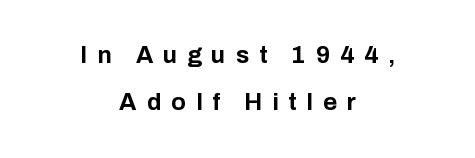
Caption: multi-line text, centered on the measure. Students, observe: this is what heavily led, spacious text looks like. Italic: no, the glyphs are upright roman. A bare baseline throughout the passage. Students, note that the glyphs here are deliberately spaced far apart. Heavy, bold letterforms.
